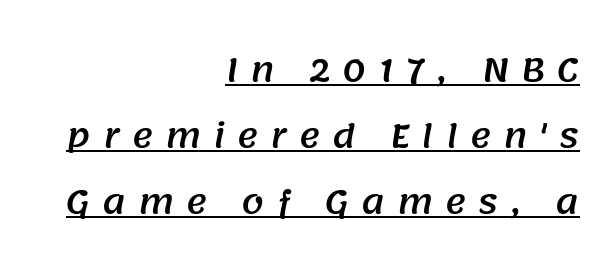
The letterforms stand isolated, each surrounded by extra space. Short and long lines alike share a common ending point at right. Check the space under the baseline: a stroke is drawn there. The rendering shows plain stroke endings on the letterforms — a sans-serif design. The face used here is proportionally spaced, like ordinary book or web type.
